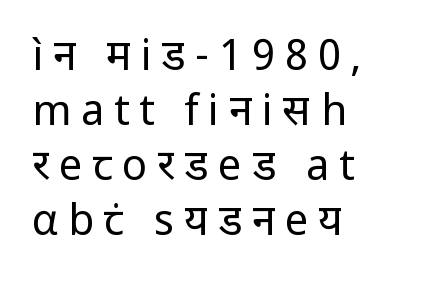
Q: Is the text bold? A: No.
Q: Is the text italic (slanted)? A: No, it is upright.
Q: Is the typeface a serif or a sans-serif typeface? A: Sans-serif.
Q: Is the text underlined? A: No.
Q: How is the paragraph aligned? A: Left-aligned.
Q: Is the spacing between letters normal or unusually wide? A: Unusually wide.
Q: Is the spacing between lines tight, normal or loose? A: Normal.
Q: Width (condensed, normal, or wide)? A: Normal.
Q: Stroke contrast? A: Low.
Q: x-height? A: Medium.
Q: Monospaced? A: No.
